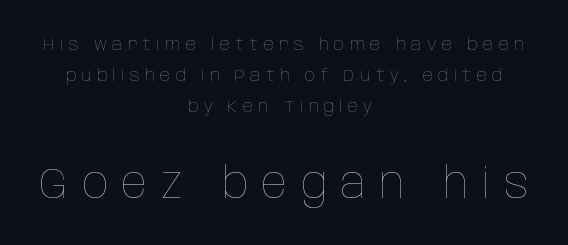
No heavy texture on the line: the type isn't bold. A typesetter would call this proportional, since set widths differ per character. The area under the type is left untouched. Display-style spreading of the glyphs; the letterfit is very open. Note: smaller setting up top, larger setting below. Centered paragraph, ragged on both sides.
